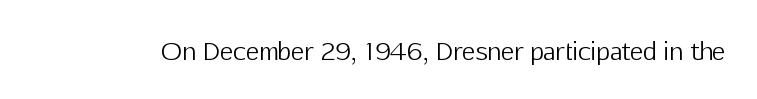
{"italic": "no", "bold": "no", "underline": "no", "letter_spacing": "normal", "letter_spacing_em": 0.0, "glyph_px": 25}
